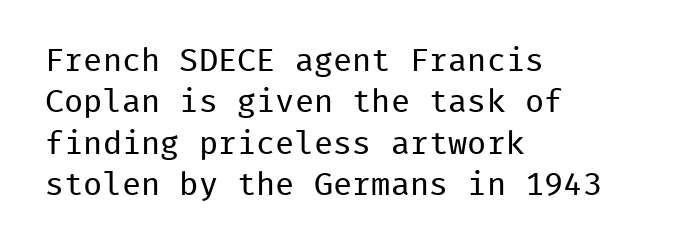
The image shows 32 px regular-weight sans-serif type, upright, monospaced; set left-aligned, normal line spacing (1.29x), normal letter spacing, not underlined; low stroke contrast and a medium x-height.
